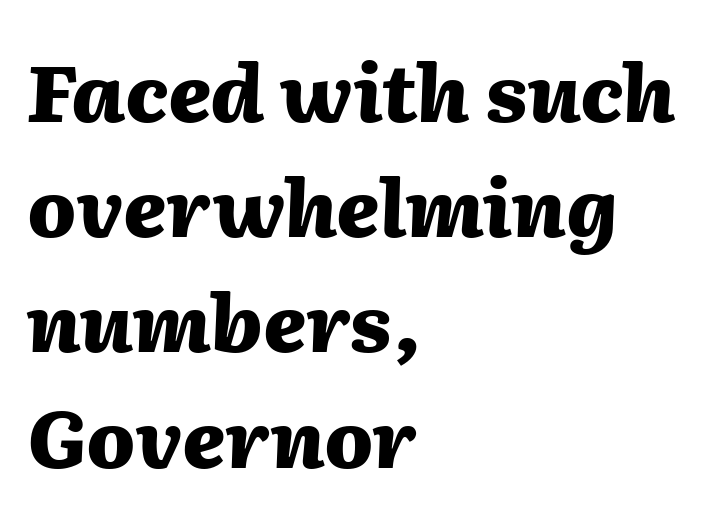
The image shows 80 px heavy type, italic (leaning right); set left-aligned, normal line spacing (1.44x), normal letter spacing, not underlined; medium stroke contrast and a medium x-height.
